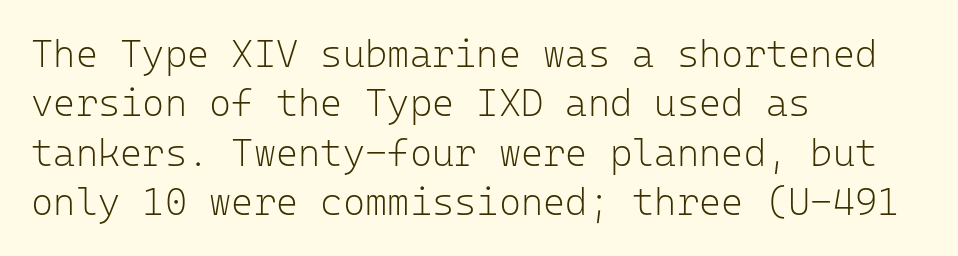
{"serif": "no", "italic": "no", "bold": "no", "weight": "light", "width": "normal", "stroke_contrast": "low", "x_height": "medium", "monospaced": "yes", "underline": "no", "align": "left", "line_spacing": "normal", "line_spacing_ratio": 1.3, "letter_spacing": "normal", "letter_spacing_em": 0.0, "glyph_px": 38}
